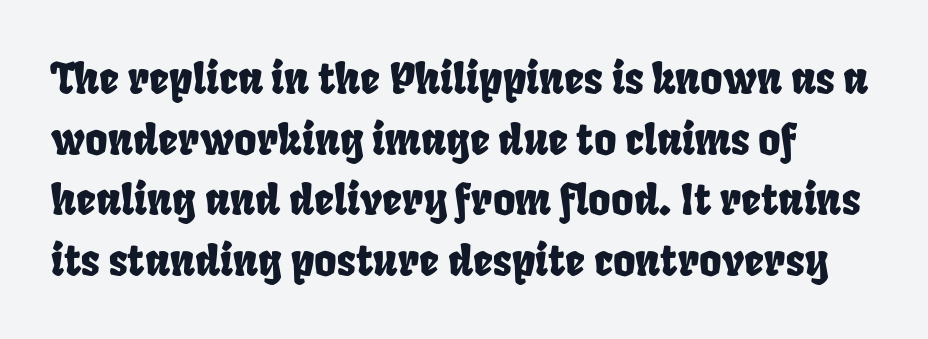
Spacing verdict: proportional, widths tailored to each character. There is no visible air inserted between adjacent glyphs. Any mark beneath the type? The region is blank. Whoever set this chose a conventional vertical rhythm.
